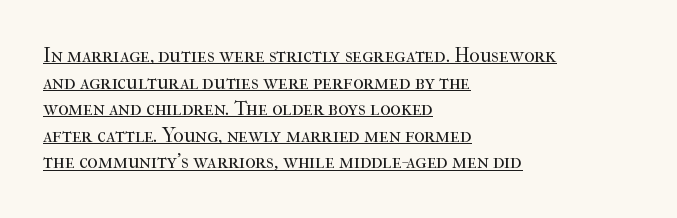
{"italic": "no", "bold": "no", "underline": "yes", "align": "left", "line_spacing": "normal", "line_spacing_ratio": 1.33, "letter_spacing": "normal", "letter_spacing_em": 0.0, "glyph_px": 20}
